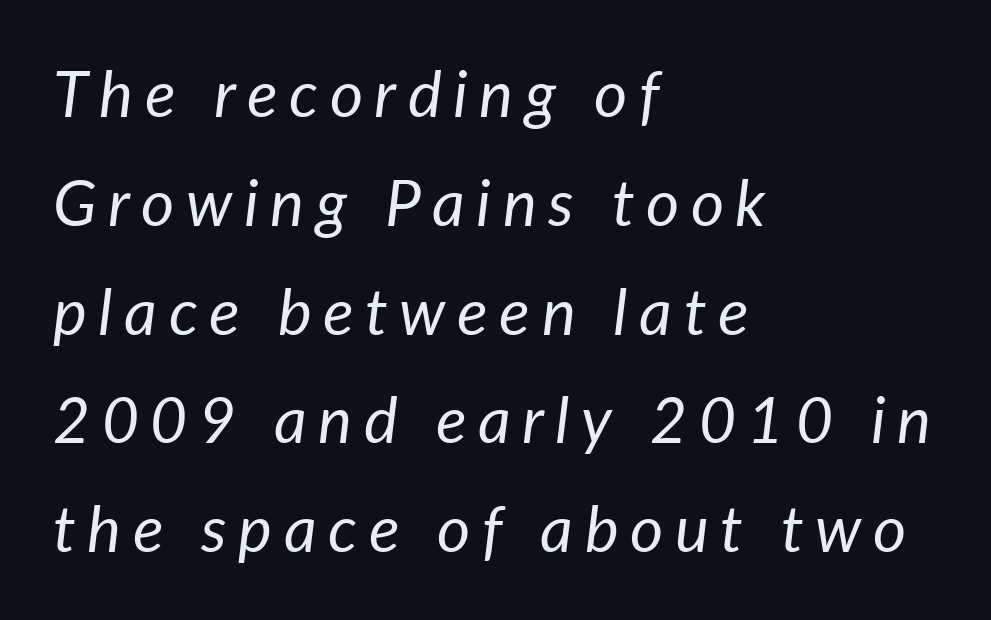
Quick note: interline space is typical. Does the copy run flush right? No — it runs flush left. Proportional: the letters do not fall into vertical columns. The font sits on the lighter half of the weight spectrum, regular included. Slanted lettering throughout.
